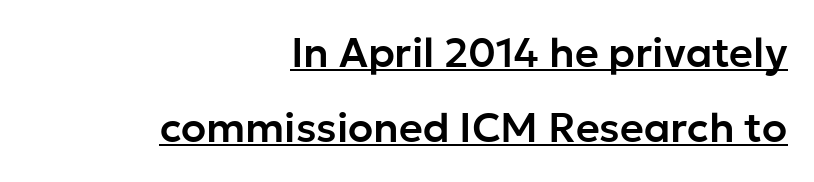
{"serif": "no", "italic": "no", "width": "normal", "stroke_contrast": "low", "x_height": "medium", "monospaced": "no", "underline": "yes", "align": "right", "line_spacing_ratio": 1.84, "letter_spacing": "normal", "letter_spacing_em": 0.0, "glyph_px": 41}
